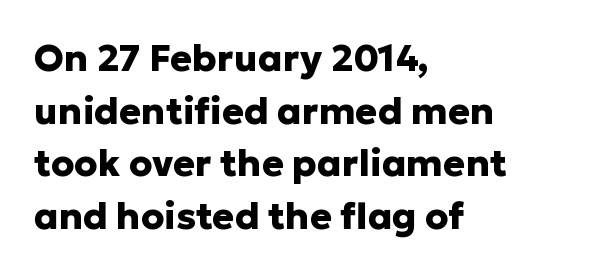
Does the lettering tilt? It doesn't — this is upright. Letters rest on an invisible, unmarked baseline. Strong, thick strokes mark this as bold type. In terms of leading, this rendering sits right in the middle. Each letter's strokes conclude bluntly, with no projecting serifs.
